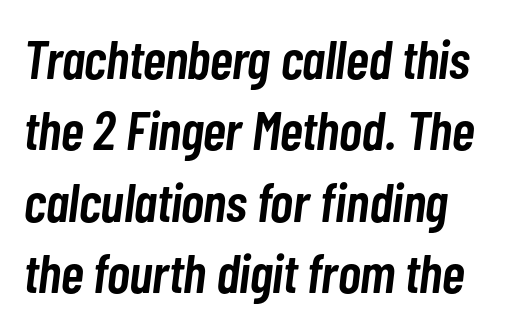
A normal amount of white space separates one row of letters from the next. Each letter keeps its own natural width here, so spacing adapts to shape. The specimen omits any rule beneath the text block's lines. Observe the ordinary spacing: letters are neighbours, not strangers. Is the type slanted? Yes — the strokes lean at a clear angle. Line beginnings align vertically; line endings do not.
